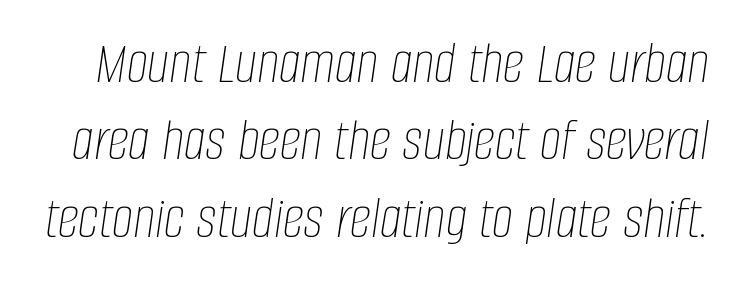
Descenders are the only things crossing below the line. Note the varied advance widths — an 'i' is clearly narrower than an 'm'. Weight: regular or lighter. In terms of leading, this rendering sits right in the middle. The whole block is typeset with a tilt.
